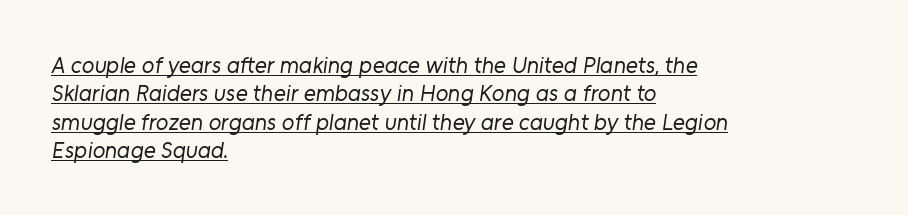
The passage is arranged the way most books set body copy — flush left. What stands out about the letter spacing? Nothing — it is the standard amount. This is underlined copy, the kind a proofreader might mark for attention. Vertical stems look standard width or narrower in stroke.
